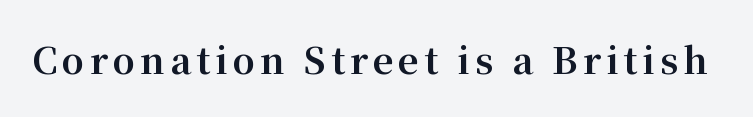
The image shows 36 px bold serif type, upright; set not underlined; medium stroke contrast and a medium x-height.
